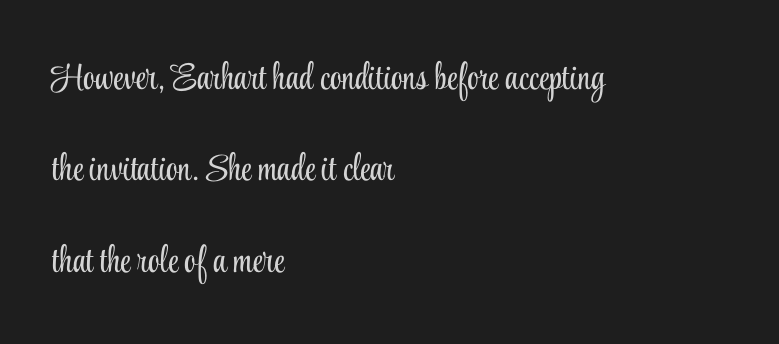
Q: Is the text bold? A: No.
Q: Is the text italic (slanted)? A: Yes.
Q: Is the typeface a serif or a sans-serif typeface? A: Serif.
Q: Is the text underlined? A: No.
Q: How is the paragraph aligned? A: Left-aligned.
Q: Is the spacing between letters normal or unusually wide? A: Normal.
Q: Is the spacing between lines tight, normal or loose? A: Loose.
Q: Width (condensed, normal, or wide)? A: Condensed.
Q: Stroke contrast? A: Low.
Q: x-height? A: Small.
Q: Monospaced? A: No.
